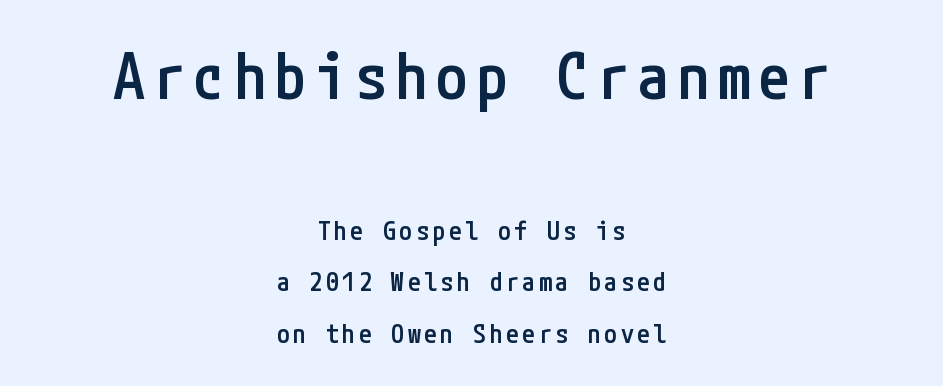
{"serif": "no", "italic": "no", "bold": "semi", "weight": "semibold", "width": "condensed", "stroke_contrast": "low", "x_height": "medium", "underline": "no", "align": "center", "line_spacing": "loose", "line_spacing_ratio": 1.99, "larger_block": "first", "size_ratio": 2.46, "glyph_px": 64}
